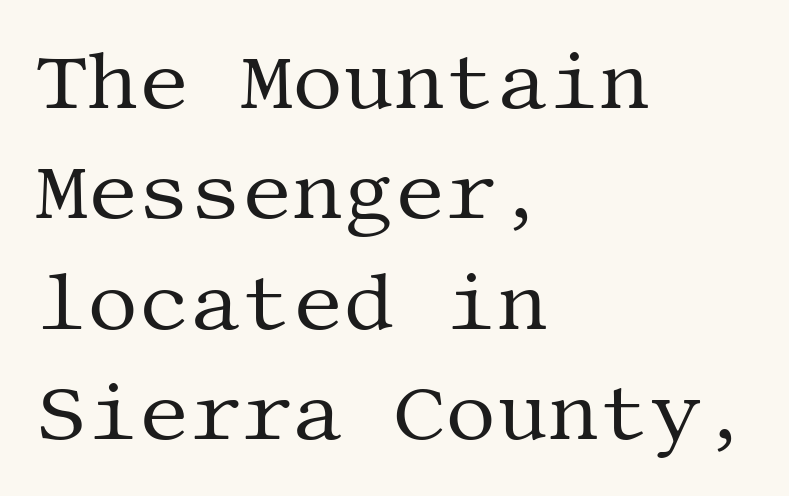
The image shows 80 px regular-weight serif type, upright; set left-aligned, normal line spacing (1.38x), normal letter spacing, not underlined; medium stroke contrast and a large x-height.
